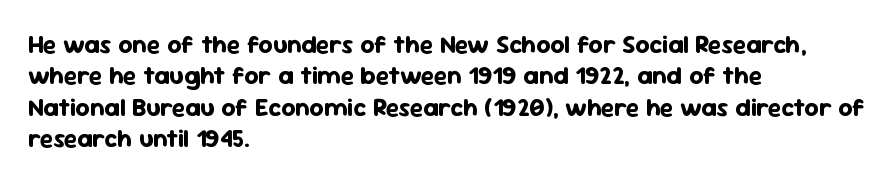
{"italic": "no", "bold": "yes", "underline": "no", "align": "left", "line_spacing": "normal", "line_spacing_ratio": 1.26, "letter_spacing": "normal", "letter_spacing_em": 0.0, "glyph_px": 25}
